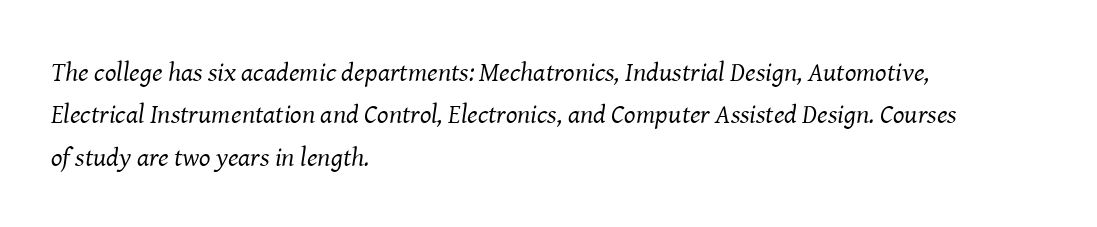
The whole block is typeset with a tilt. This sample is left-justified, so line endings fall wherever the words run out. Words appear dense and cohesive because spacing is normal. Students, observe: this is what conventionally led text looks like. The foot of each line stays bare and open.
